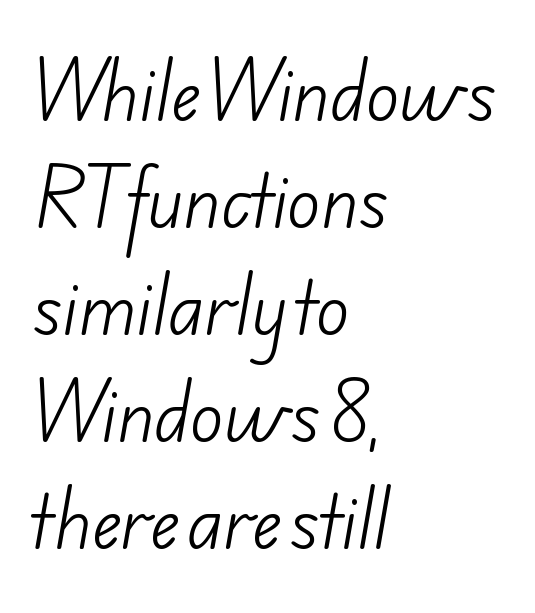
Q: Is the text bold? A: No.
Q: Is the typeface a serif or a sans-serif typeface? A: Sans-serif.
Q: Is the text underlined? A: No.
Q: How is the paragraph aligned? A: Left-aligned.
Q: Is the spacing between letters normal or unusually wide? A: Normal.
Q: Is the spacing between lines tight, normal or loose? A: Normal.
Q: Width (condensed, normal, or wide)? A: Normal.
Q: Stroke contrast? A: Low.
Q: x-height? A: Small.
Q: Monospaced? A: No.
